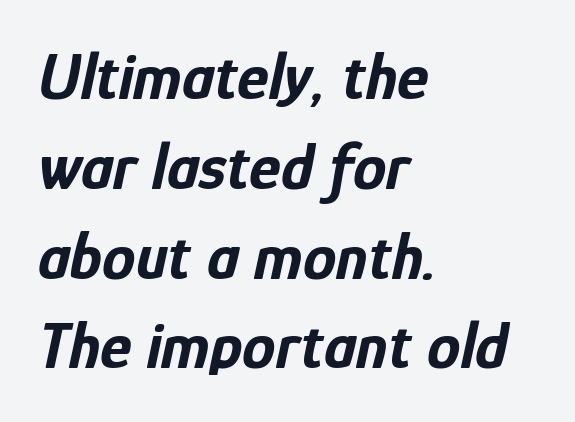
{"italic": "yes", "lean": "right", "slant_degrees": 12, "bold": "yes", "weight": "bold", "width": "condensed", "stroke_contrast": "low", "x_height": "medium", "monospaced": "no", "underline": "no", "align": "left", "line_spacing": "normal", "line_spacing_ratio": 1.34, "letter_spacing": "normal", "letter_spacing_em": 0.0, "glyph_px": 67}
